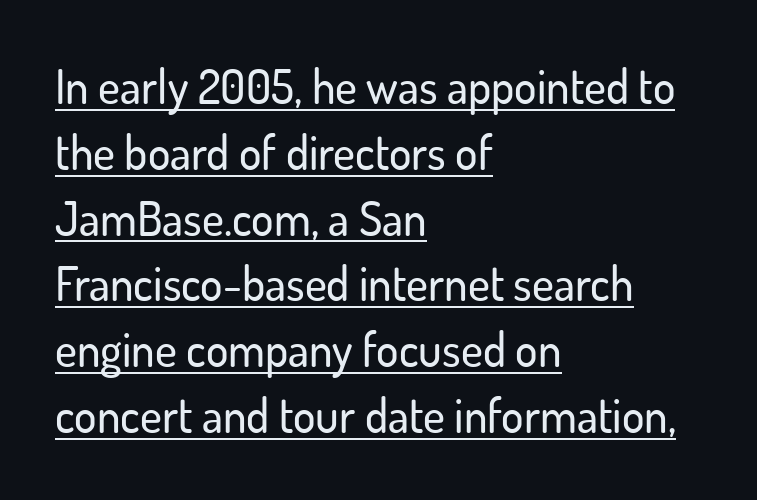
{"serif": "no", "italic": "no", "width": "normal", "stroke_contrast": "low", "x_height": "small", "monospaced": "no", "underline": "yes", "align": "left", "line_spacing": "normal", "line_spacing_ratio": 1.4, "letter_spacing": "normal", "letter_spacing_em": 0.0, "glyph_px": 47}
